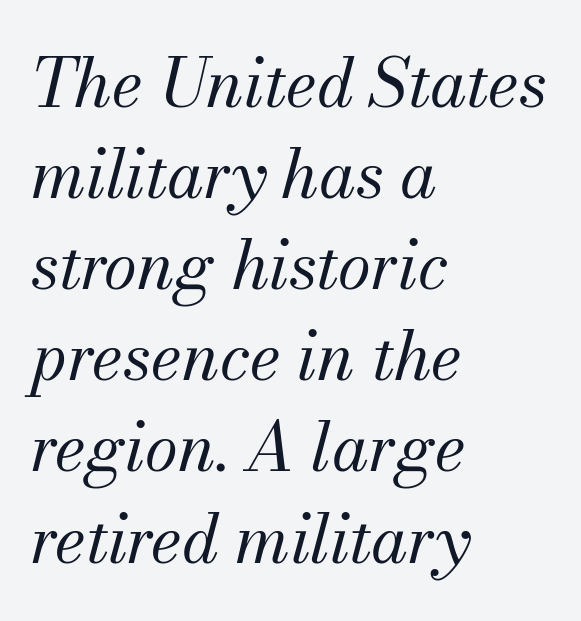
Between one letter and the next there's only the usual sliver of space. Whoever set this chose a conventional vertical rhythm. The text was rendered using a seriffed face with decorative stroke endings. Nobody drew a line under any word here.
